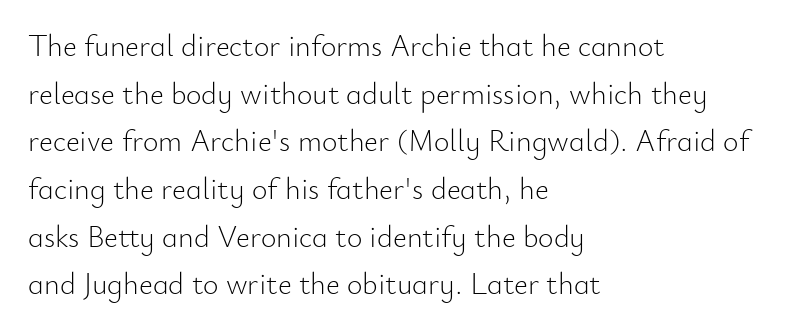
Q: Is the text bold? A: No.
Q: Is the text italic (slanted)? A: No, it is upright.
Q: Is the typeface a serif or a sans-serif typeface? A: Sans-serif.
Q: Is the text underlined? A: No.
Q: How is the paragraph aligned? A: Left-aligned.
Q: Is the spacing between letters normal or unusually wide? A: Normal.
Q: Is the spacing between lines tight, normal or loose? A: Normal.
Q: Width (condensed, normal, or wide)? A: Normal.
Q: Stroke contrast? A: Low.
Q: x-height? A: Small.
Q: Monospaced? A: No.
